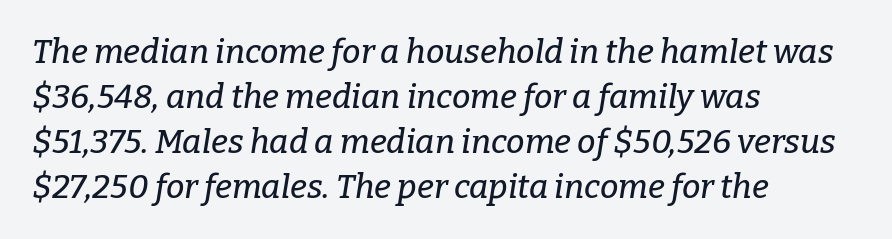
Q: Is the text italic (slanted)? A: Yes, it leans right by about 9 degrees.
Q: Is the typeface a serif or a sans-serif typeface? A: Serif.
Q: Is the text underlined? A: No.
Q: How is the paragraph aligned? A: Left-aligned.
Q: Is the spacing between letters normal or unusually wide? A: Normal.
Q: Is the spacing between lines tight, normal or loose? A: Normal.
Q: Width (condensed, normal, or wide)? A: Normal.
Q: Stroke contrast? A: Low.
Q: x-height? A: Medium.
Q: Monospaced? A: No.
